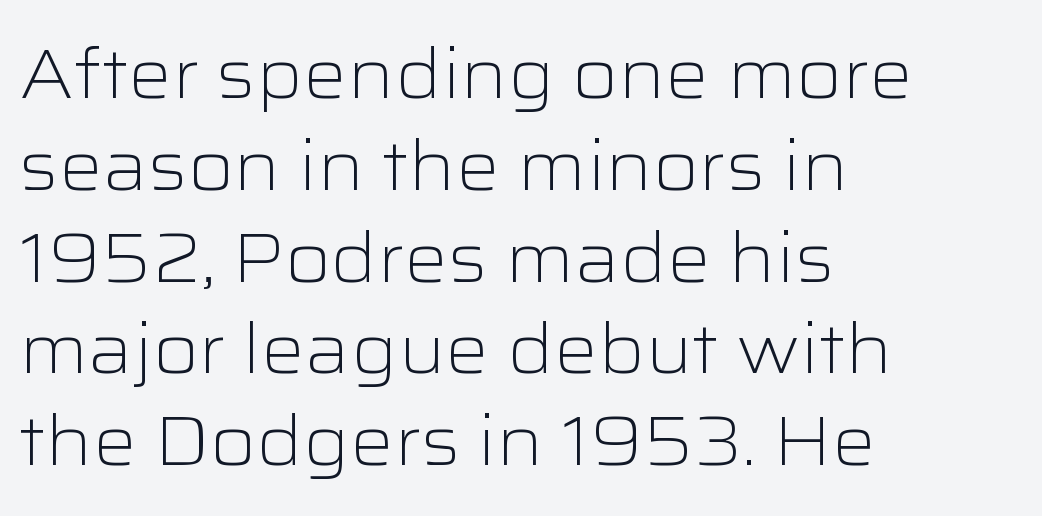
{"serif": "no", "italic": "no", "bold": "no", "weight": "light", "width": "wide", "stroke_contrast": "low", "x_height": "medium", "monospaced": "no", "underline": "no", "align": "left", "line_spacing": "normal", "line_spacing_ratio": 1.33, "letter_spacing": "normal", "letter_spacing_em": 0.0, "glyph_px": 69}
